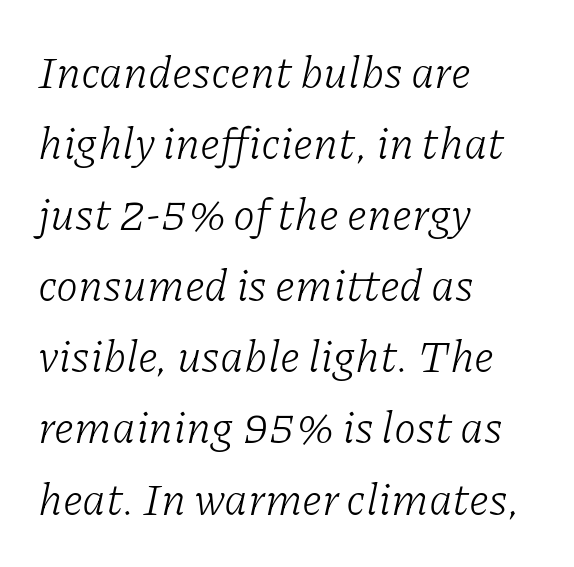
{"serif": "yes", "italic": "yes", "lean": "right", "slant_degrees": 11, "bold": "no", "weight": "light", "width": "normal", "stroke_contrast": "low", "x_height": "medium", "monospaced": "no", "underline": "no", "align": "left", "line_spacing": "normal", "line_spacing_ratio": 1.58, "letter_spacing": "normal", "letter_spacing_em": 0.0, "glyph_px": 45}
